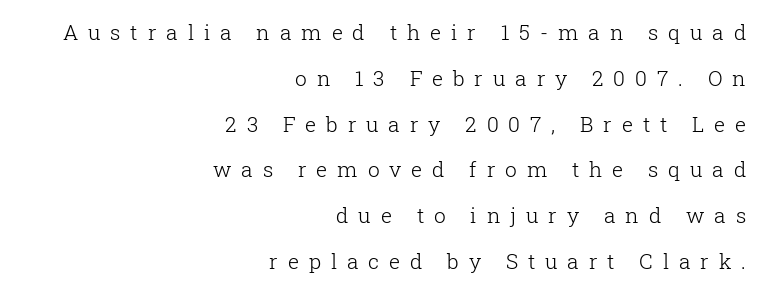
These lines are set flush right with a ragged left edge. Line spacing here is loose. The characters are drawn with everyday or finer stroke widths. Posture: straight, roman, zero tilt. The specimen omits any rule beneath the text block's lines. Display-style spreading of the glyphs; the letterfit is very open.
